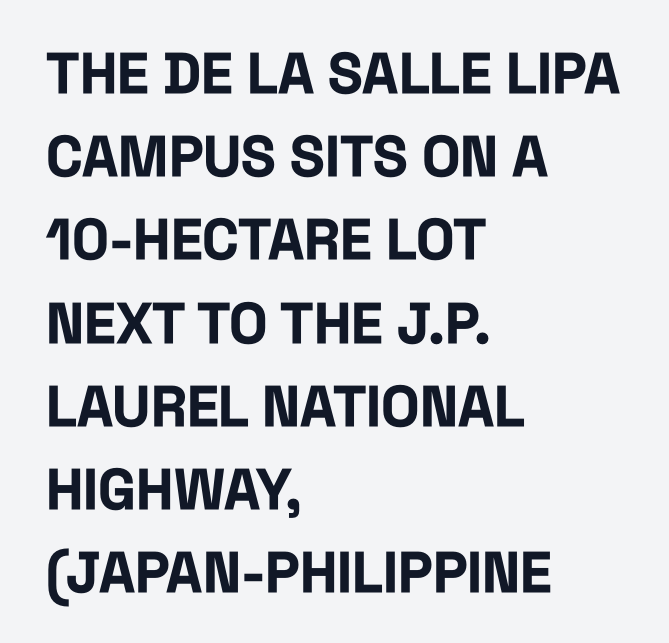
{"serif": "no", "italic": "no", "bold": "yes", "weight": "bold", "width": "condensed", "stroke_contrast": "low", "x_height": "large", "monospaced": "no", "underline": "no", "align": "left", "line_spacing": "normal", "line_spacing_ratio": 1.46, "letter_spacing": "normal", "letter_spacing_em": 0.0, "glyph_px": 57}
